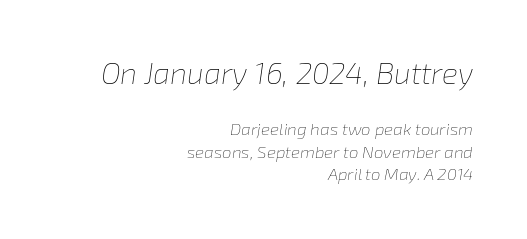
{"italic": "yes", "lean": "right", "slant_degrees": 8, "bold": "no", "weight": "thin", "width": "normal", "stroke_contrast": "low", "x_height": "medium", "monospaced": "no", "underline": "no", "align": "right", "line_spacing": "normal", "line_spacing_ratio": 1.33, "letter_spacing": "normal", "letter_spacing_em": 0.0, "larger_block": "first", "size_ratio": 1.76, "glyph_px": 30}
